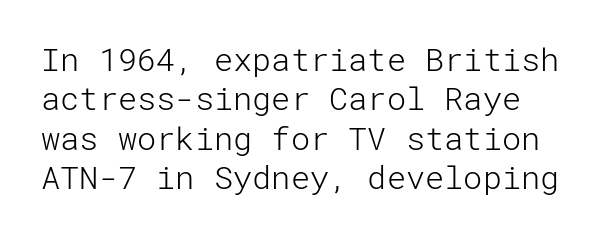
Honestly, the letter spacing is just normal — you wouldn't notice it. Tall strokes in this sample are plumb rather than angled. Nothing heavy about these letters — not bold at all. Check where the strokes stop: nothing finishes them off — pure sans.
